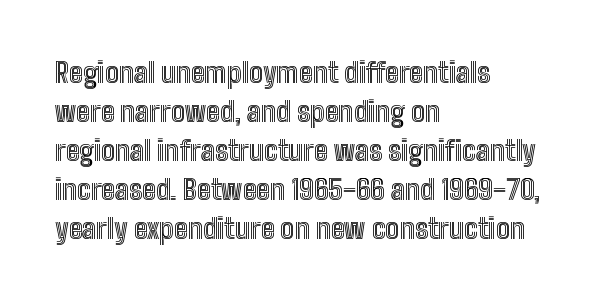
Quick note: interline space is typical. The rendering keeps characters at their native spacing. This is the regular roman posture of the typeface. Leftover space on each line is placed entirely after the last word. Character widths vary here, with narrow letters taking less room than wide ones.
